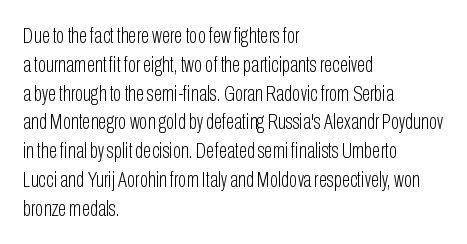
{"italic": "no", "bold": "no", "underline": "no", "align": "left", "line_spacing": "normal", "line_spacing_ratio": 1.31, "letter_spacing": "normal", "letter_spacing_em": 0.0, "glyph_px": 22}
